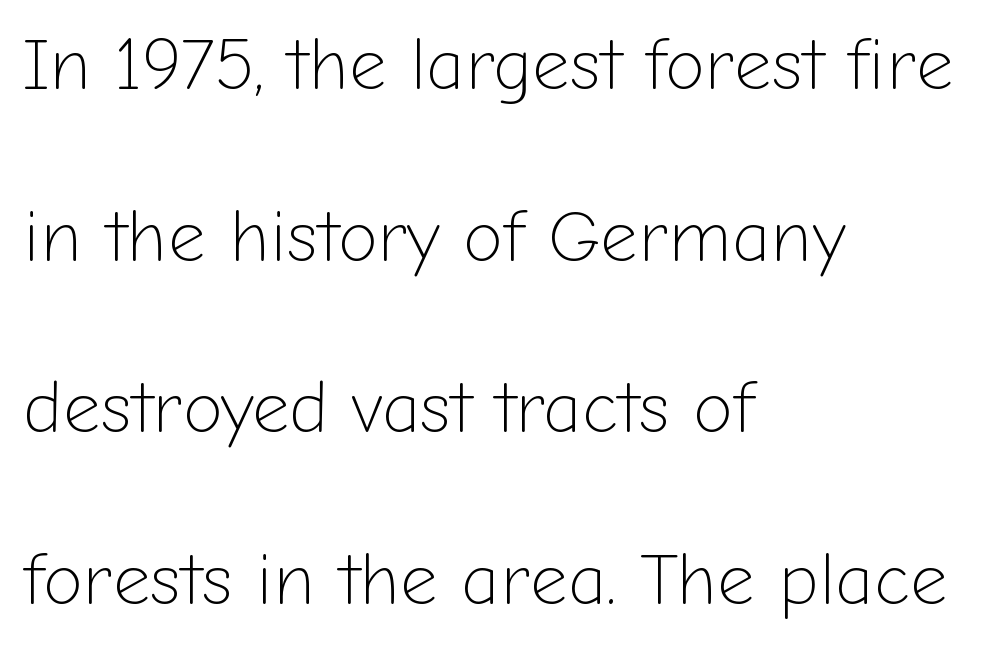
Q: Is the text bold? A: No.
Q: Is the text italic (slanted)? A: No, it is upright.
Q: Is the typeface a serif or a sans-serif typeface? A: Sans-serif.
Q: Is the text underlined? A: No.
Q: How is the paragraph aligned? A: Left-aligned.
Q: Is the spacing between letters normal or unusually wide? A: Normal.
Q: Is the spacing between lines tight, normal or loose? A: Loose.
Q: Width (condensed, normal, or wide)? A: Normal.
Q: Stroke contrast? A: Low.
Q: x-height? A: Medium.
Q: Monospaced? A: No.
